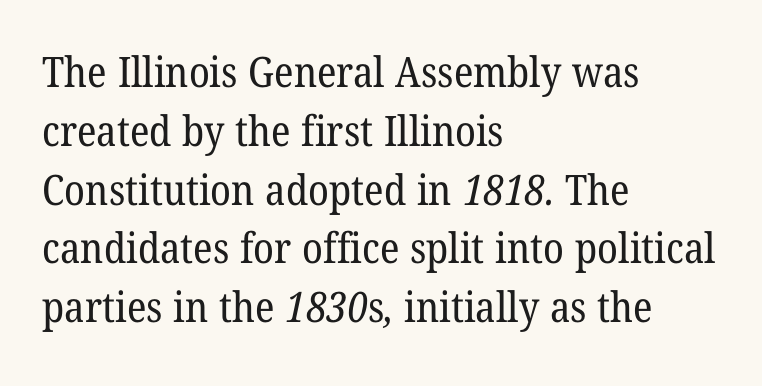
{"serif": "yes", "bold": "no", "weight": "regular", "width": "normal", "stroke_contrast": "low", "x_height": "medium", "monospaced": "no", "underline": "no", "align": "left", "line_spacing": "normal", "line_spacing_ratio": 1.4, "letter_spacing": "normal", "letter_spacing_em": 0.0, "glyph_px": 42}
